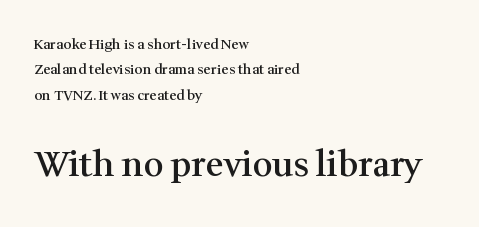
The sample has been set in demibold, a notch under bold. What kind of face is this? One with serifs. Here the designer chose a conventional face with non-uniform glyph widths. Students, note that the glyphs here touch the page at normal intervals. No italicization has been applied; the sample stays upright.
